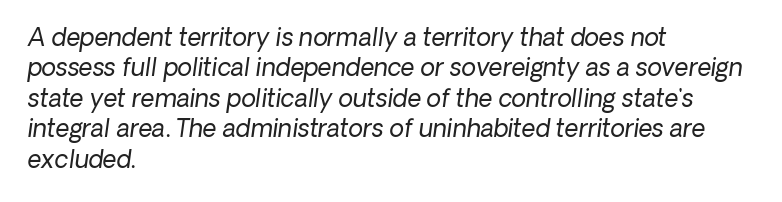
{"italic": "yes", "lean": "right", "slant_degrees": 8, "bold": "no", "underline": "no", "align": "left", "line_spacing": "normal", "line_spacing_ratio": 1.27, "letter_spacing": "normal", "letter_spacing_em": 0.0, "glyph_px": 24}
